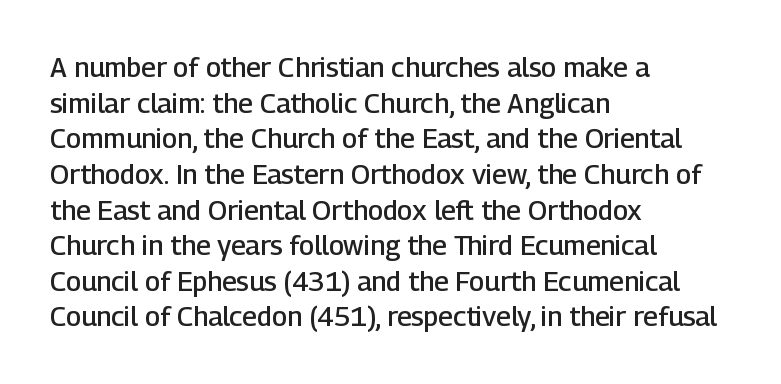
Q: Is the text bold? A: Semi-bold.
Q: Is the text italic (slanted)? A: No, it is upright.
Q: Is the text underlined? A: No.
Q: How is the paragraph aligned? A: Left-aligned.
Q: Is the spacing between letters normal or unusually wide? A: Normal.
Q: Is the spacing between lines tight, normal or loose? A: Normal.
